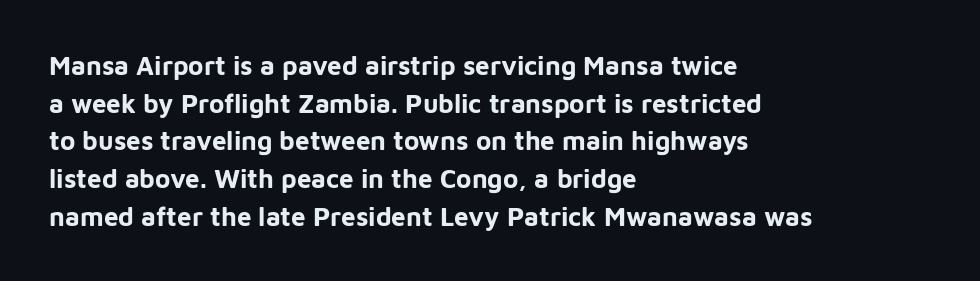
Q: Is the text bold? A: Yes.
Q: Is the text italic (slanted)? A: No, it is upright.
Q: Is the text underlined? A: No.
Q: How is the paragraph aligned? A: Left-aligned.
Q: Is the spacing between letters normal or unusually wide? A: Normal.
Q: Is the spacing between lines tight, normal or loose? A: Normal.
